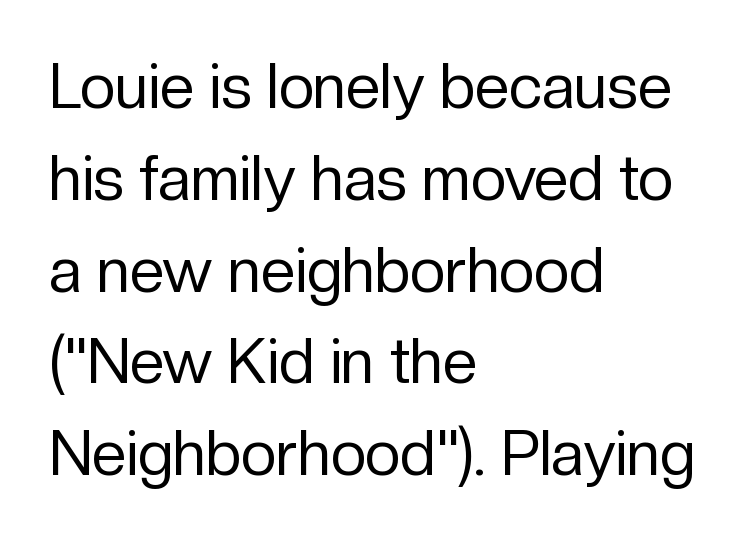
Q: Is the text bold? A: No.
Q: Is the text italic (slanted)? A: No, it is upright.
Q: Is the typeface a serif or a sans-serif typeface? A: Sans-serif.
Q: Is the text underlined? A: No.
Q: How is the paragraph aligned? A: Left-aligned.
Q: Is the spacing between letters normal or unusually wide? A: Normal.
Q: Is the spacing between lines tight, normal or loose? A: Normal.
Q: Width (condensed, normal, or wide)? A: Normal.
Q: Stroke contrast? A: Low.
Q: x-height? A: Medium.
Q: Monospaced? A: No.
